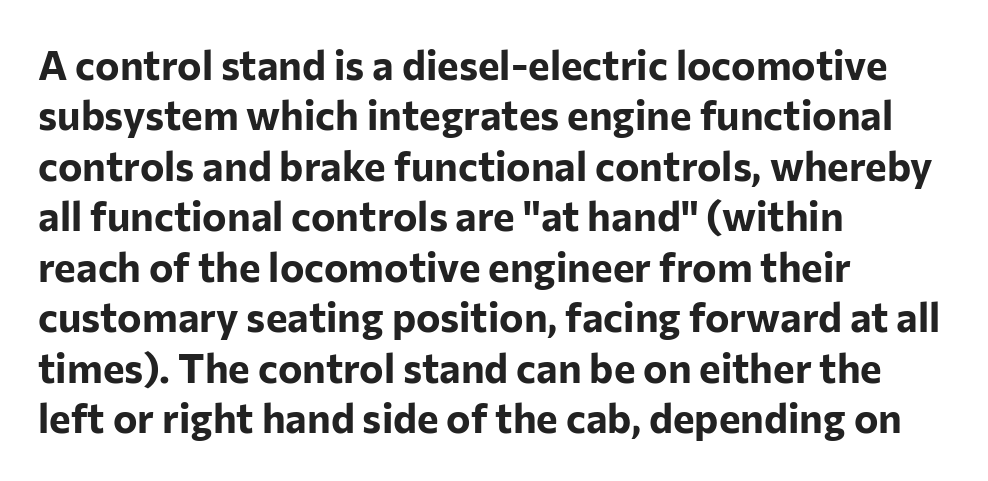
The image shows 41 px bold sans-serif type, upright; set left-aligned, line spacing 1.23x, normal letter spacing, not underlined; low stroke contrast and a medium x-height.
